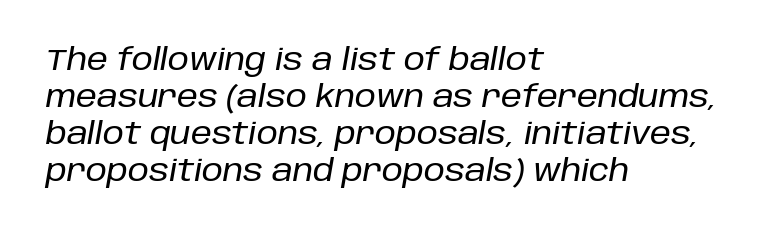
The image shows 30 px text type, italic (leaning right); set left-aligned, line spacing 1.23x, normal letter spacing, not underlined; low stroke contrast and a large x-height.
